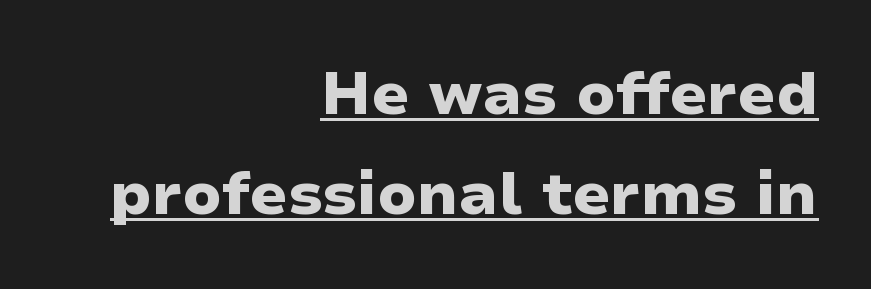
Here the designer chose a conventional face with non-uniform glyph widths. The typesetter chose a ragged-left arrangement here. Successive baselines arrive at the customary interval. Regarding serifs, this sample does without them. The typography opts for an upright posture over an oblique one.
